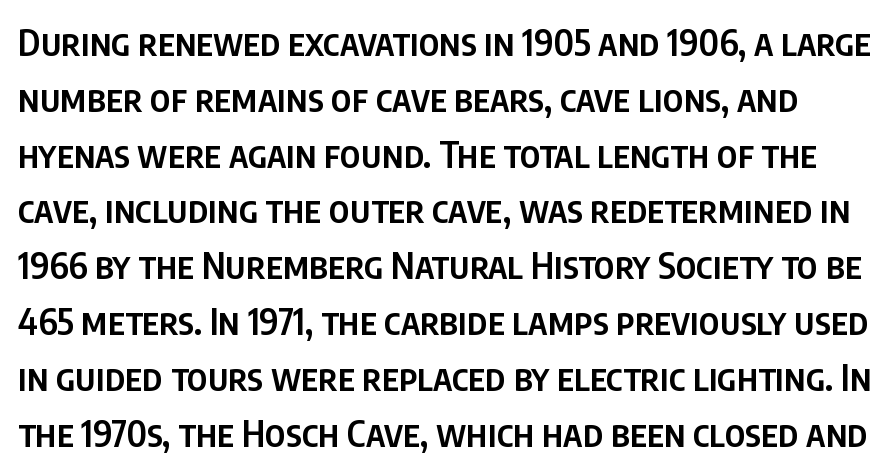
{"serif": "no", "italic": "no", "bold": "semi", "weight": "semibold", "width": "condensed", "stroke_contrast": "low", "x_height": "large", "monospaced": "no", "underline": "no", "line_spacing": "normal", "line_spacing_ratio": 1.55, "letter_spacing": "normal", "letter_spacing_em": 0.0, "glyph_px": 36}
